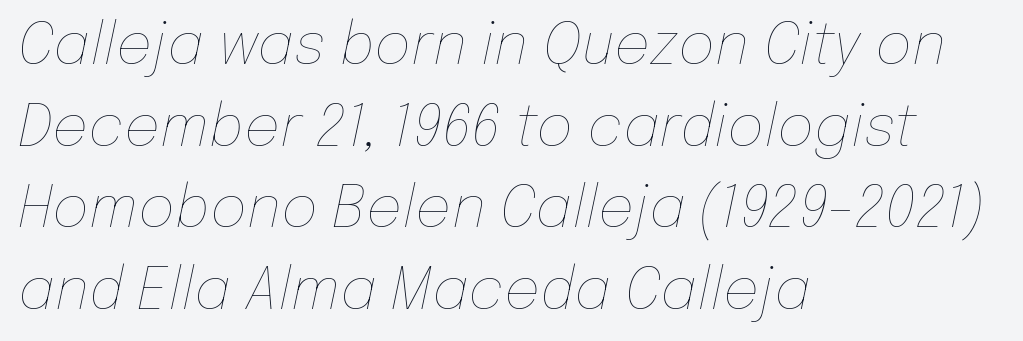
{"italic": "yes", "lean": "right", "slant_degrees": 12, "bold": "no", "weight": "thin", "width": "normal", "stroke_contrast": "low", "x_height": "medium", "monospaced": "no", "underline": "no", "align": "left", "line_spacing": "normal", "line_spacing_ratio": 1.43, "letter_spacing": "normal", "letter_spacing_em": 0.0, "glyph_px": 57}
